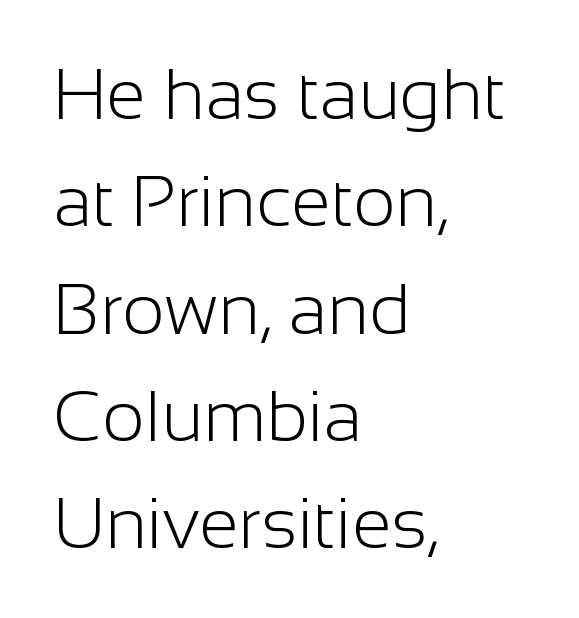
{"serif": "no", "italic": "no", "bold": "no", "weight": "light", "width": "normal", "stroke_contrast": "low", "x_height": "medium", "monospaced": "no", "underline": "no", "align": "left", "line_spacing": "normal", "line_spacing_ratio": 1.49, "letter_spacing": "normal", "letter_spacing_em": 0.0, "glyph_px": 72}
